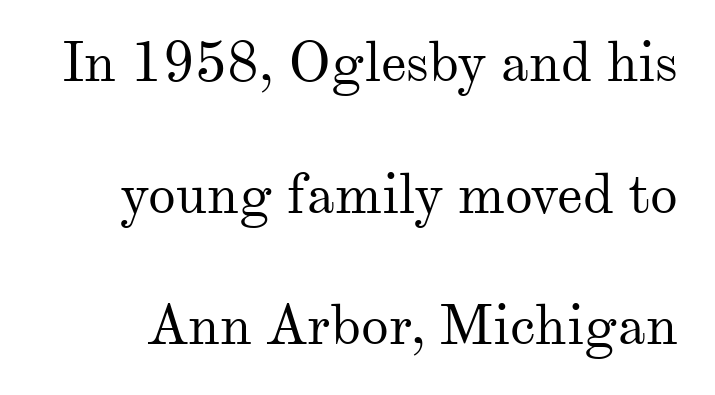
Q: Is the text bold? A: No.
Q: Is the text italic (slanted)? A: No, it is upright.
Q: Is the typeface a serif or a sans-serif typeface? A: Serif.
Q: Is the text underlined? A: No.
Q: Is the spacing between letters normal or unusually wide? A: Normal.
Q: Is the spacing between lines tight, normal or loose? A: Loose.
Q: Width (condensed, normal, or wide)? A: Normal.
Q: Stroke contrast? A: Medium.
Q: x-height? A: Small.
Q: Monospaced? A: No.
